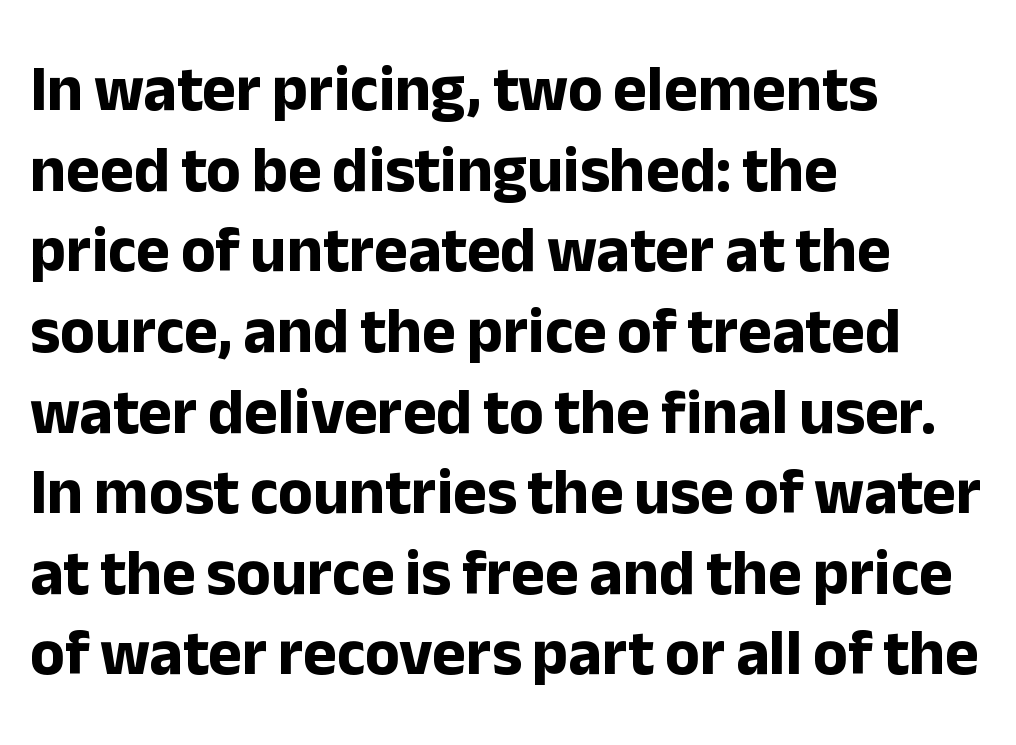
{"serif": "no", "italic": "no", "bold": "yes", "weight": "bold", "width": "normal", "stroke_contrast": "low", "x_height": "medium", "monospaced": "no", "underline": "no", "align": "left", "line_spacing": "normal", "line_spacing_ratio": 1.26, "letter_spacing": "normal", "letter_spacing_em": 0.0, "glyph_px": 64}
